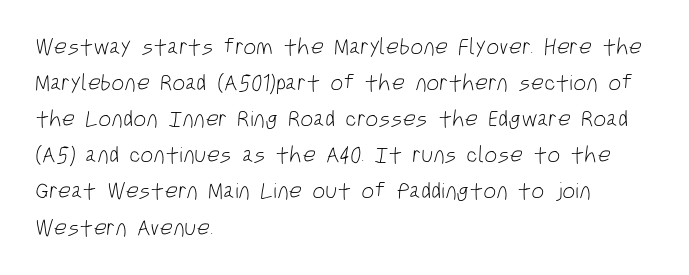
Q: Is the text bold? A: No.
Q: Is the text underlined? A: No.
Q: How is the paragraph aligned? A: Left-aligned.
Q: Is the spacing between letters normal or unusually wide? A: Normal.
Q: Is the spacing between lines tight, normal or loose? A: Normal.
